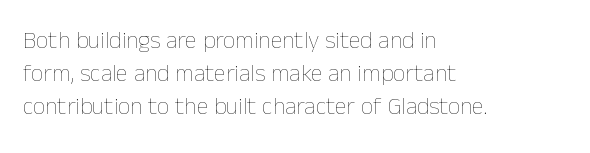
Q: Is the text bold? A: No.
Q: Is the text italic (slanted)? A: No, it is upright.
Q: Is the text underlined? A: No.
Q: How is the paragraph aligned? A: Left-aligned.
Q: Is the spacing between letters normal or unusually wide? A: Normal.
Q: Is the spacing between lines tight, normal or loose? A: Normal.
